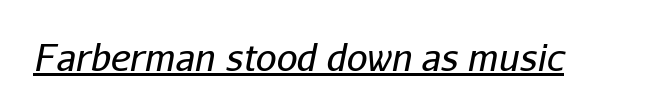
Q: Is the text bold? A: No.
Q: Is the text italic (slanted)? A: Yes, it leans right by about 11 degrees.
Q: Is the text underlined? A: Yes.
Q: Is the spacing between letters normal or unusually wide? A: Normal.
Q: Width (condensed, normal, or wide)? A: Normal.
Q: Stroke contrast? A: Low.
Q: x-height? A: Medium.
Q: Monospaced? A: No.
